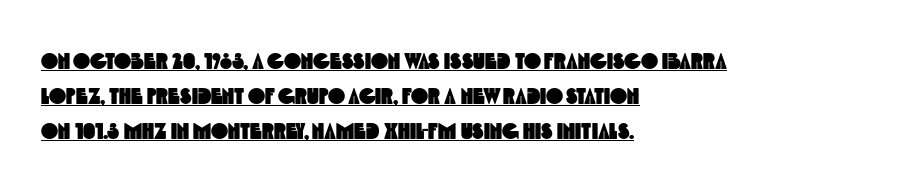
{"underline": "yes", "align": "left", "line_spacing": "normal", "line_spacing_ratio": 1.52, "letter_spacing": "normal", "letter_spacing_em": 0.0, "glyph_px": 23}
